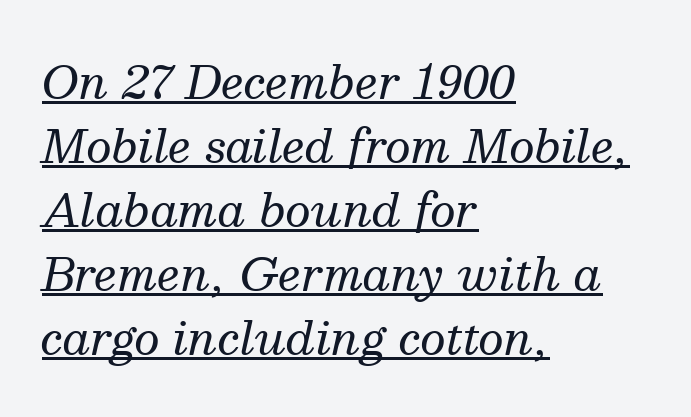
{"serif": "yes", "italic": "yes", "lean": "right", "slant_degrees": 13, "bold": "no", "weight": "regular", "width": "normal", "stroke_contrast": "medium", "x_height": "medium", "monospaced": "no", "underline": "yes", "align": "left", "line_spacing": "normal", "line_spacing_ratio": 1.42, "letter_spacing": "normal", "letter_spacing_em": 0.0, "glyph_px": 45}
